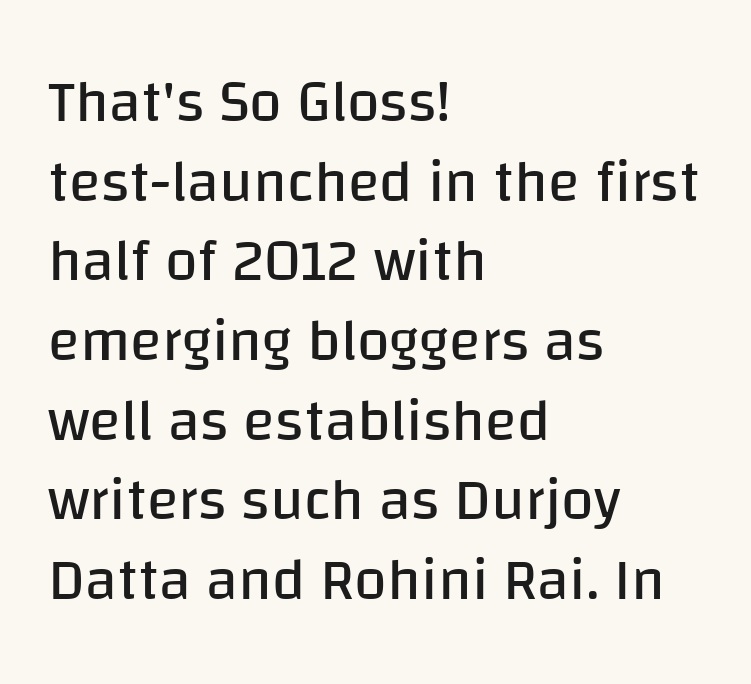
Q: Is the text bold? A: No.
Q: Is the text italic (slanted)? A: No, it is upright.
Q: Is the typeface a serif or a sans-serif typeface? A: Sans-serif.
Q: Is the text underlined? A: No.
Q: How is the paragraph aligned? A: Left-aligned.
Q: Is the spacing between letters normal or unusually wide? A: Normal.
Q: Is the spacing between lines tight, normal or loose? A: Normal.
Q: Width (condensed, normal, or wide)? A: Normal.
Q: Stroke contrast? A: Low.
Q: x-height? A: Large.
Q: Monospaced? A: No.
